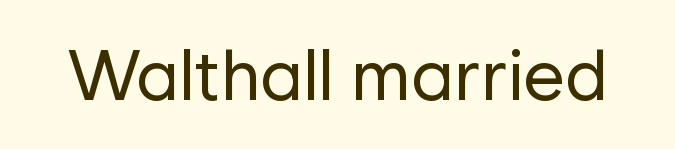
{"serif": "no", "italic": "no", "bold": "no", "weight": "regular", "width": "normal", "stroke_contrast": "low", "x_height": "medium", "monospaced": "no", "underline": "no", "letter_spacing": "normal", "letter_spacing_em": 0.0, "glyph_px": 72}
